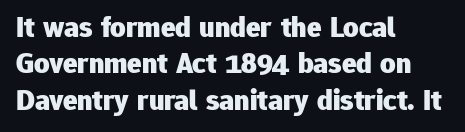
Q: Is the text bold? A: Yes.
Q: Is the text italic (slanted)? A: No, it is upright.
Q: Is the typeface a serif or a sans-serif typeface? A: Sans-serif.
Q: Is the text underlined? A: No.
Q: How is the paragraph aligned? A: Left-aligned.
Q: Is the spacing between letters normal or unusually wide? A: Normal.
Q: Width (condensed, normal, or wide)? A: Normal.
Q: Stroke contrast? A: Low.
Q: x-height? A: Medium.
Q: Monospaced? A: No.
